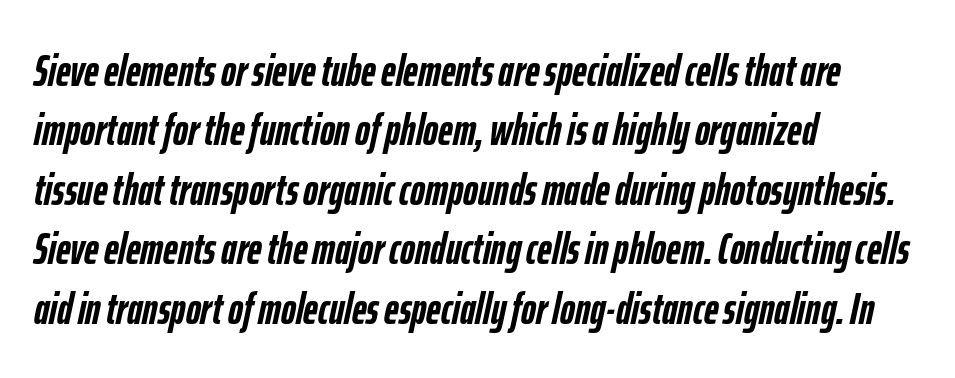
Normally led — the rows are evenly, conventionally spaced. Italic: yes, the glyphs are oblique. The rendering keeps characters at their native spacing. These lines are rendered in a variable-pitch font.
